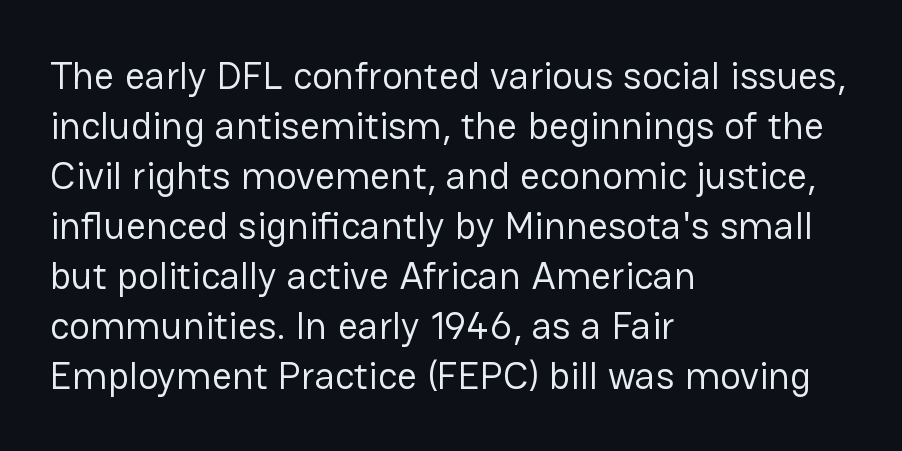
The image shows 39 px regular-weight sans-serif type, upright; set left-aligned, normal line spacing (1.28x), normal letter spacing, not underlined; low stroke contrast and a medium x-height.
